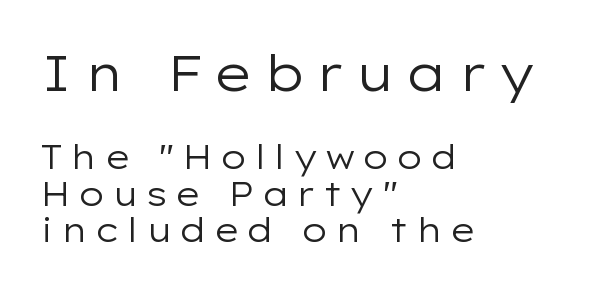
The image shows 51 px regular-weight, wide sans-serif type, upright; set left-aligned, tight line spacing (1.07x), unusually wide letter spacing (+0.2 em), not underlined; the first (top) block is 1.5x larger; low stroke contrast and a medium x-height.
